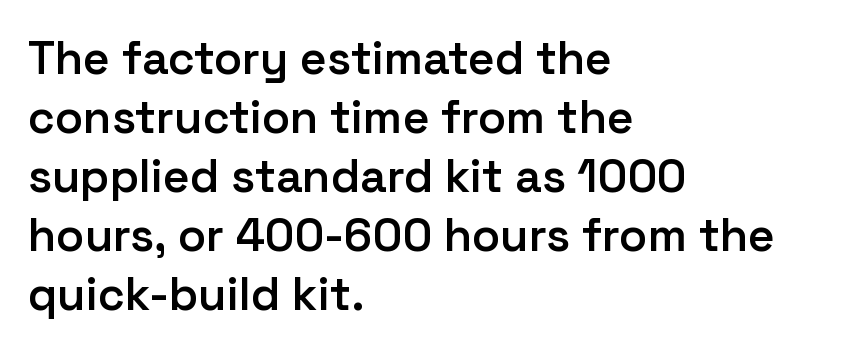
No italicization has been applied; the sample stays upright. Between one letter and the next there's only the usual sliver of space. Emphasis by weight is partial: semibold. The lines sit at an ordinary, default distance from one another. You could not count columns in this text — the font is proportionally spaced. Typeset ragged right — the left edge is the straight one.
